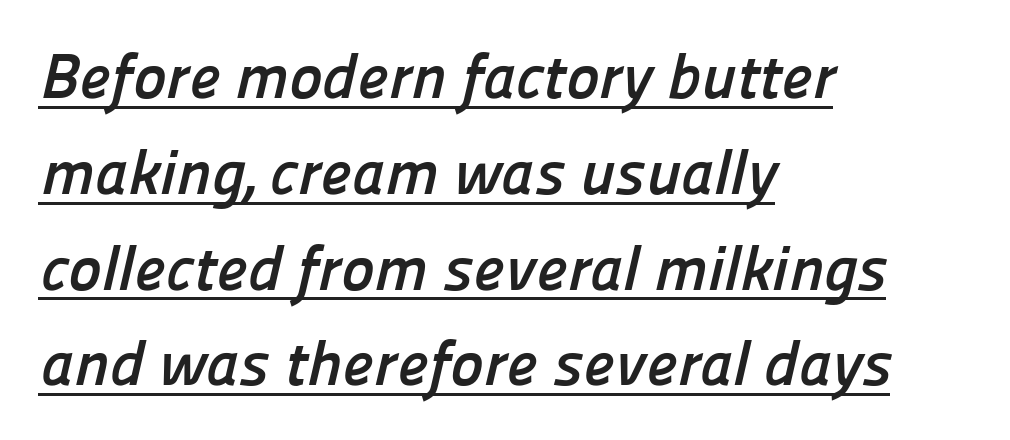
The image shows 63 px semibold sans-serif type; set left-aligned, normal line spacing (1.52x), normal letter spacing, underlined; low stroke contrast and a medium x-height.
